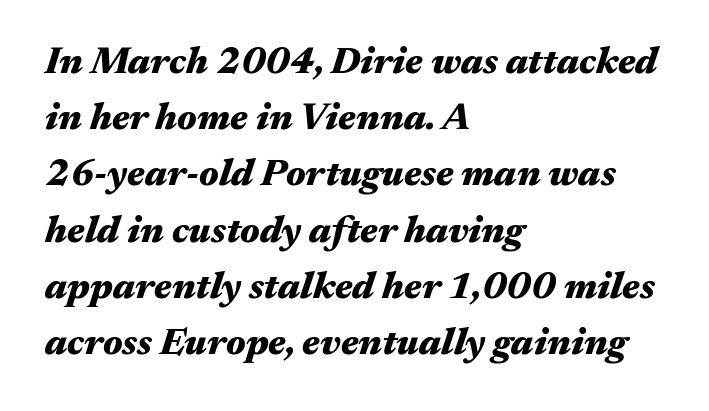
The image shows 38 px heavy, wide type, italic (leaning right); set left-aligned, normal line spacing (1.48x), normal letter spacing, not underlined; medium stroke contrast and a medium x-height.
